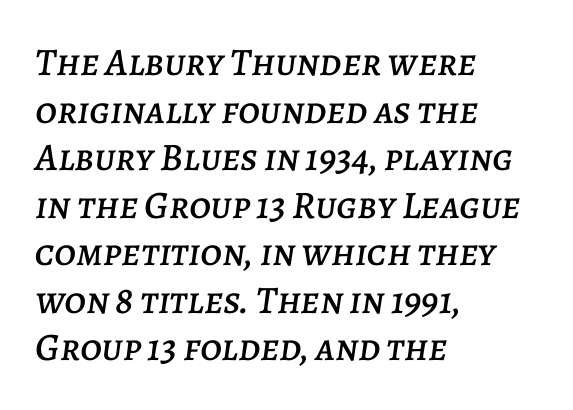
A typesetter would call this zero additional tracking. Proportional: the letters do not fall into vertical columns. Bare-footed words on every line. Rendered with sloped, italic letterforms. Left-aligned paragraph, ragged on the right.
